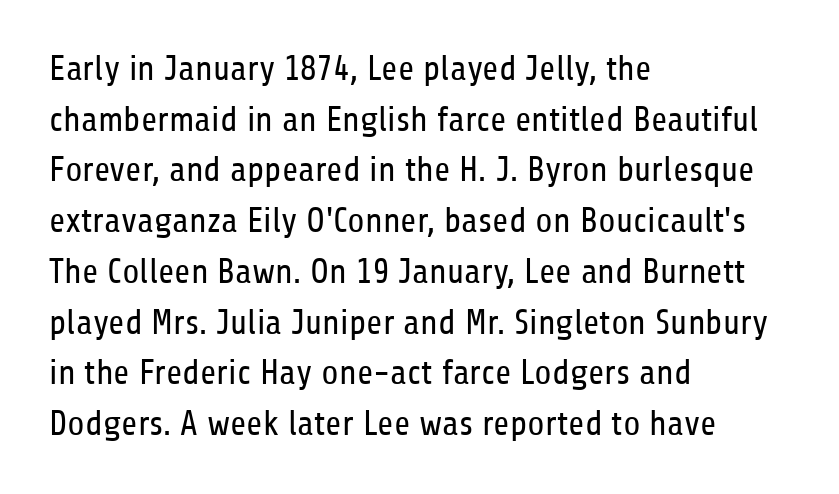
Q: Is the text bold? A: No.
Q: Is the text italic (slanted)? A: No, it is upright.
Q: Is the typeface a serif or a sans-serif typeface? A: Sans-serif.
Q: Is the text underlined? A: No.
Q: How is the paragraph aligned? A: Left-aligned.
Q: Is the spacing between letters normal or unusually wide? A: Normal.
Q: Is the spacing between lines tight, normal or loose? A: Normal.
Q: Width (condensed, normal, or wide)? A: Condensed.
Q: Stroke contrast? A: Low.
Q: x-height? A: Medium.
Q: Monospaced? A: No.
